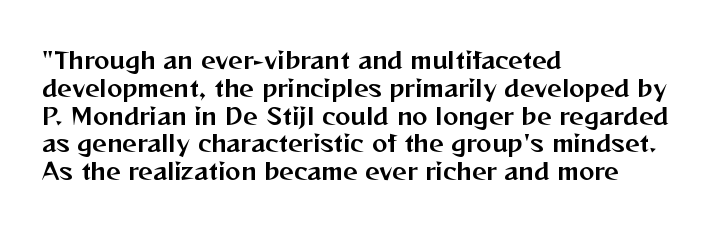
Here the glyphs are tracked normally, forming tight word shapes. The specimen omits any rule beneath the text block's lines. Vertical strokes here are truly vertical. The lines in this sample share a left origin and differ only in where they stop.
